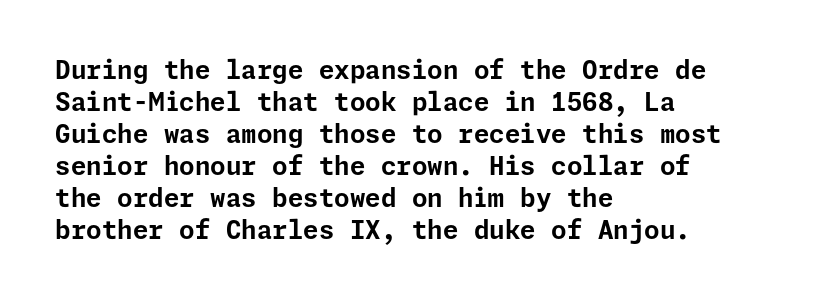
Q: Is the text bold? A: Yes.
Q: Is the text italic (slanted)? A: No, it is upright.
Q: Is the text underlined? A: No.
Q: How is the paragraph aligned? A: Left-aligned.
Q: Is the spacing between letters normal or unusually wide? A: Normal.
Q: Is the spacing between lines tight, normal or loose? A: Normal.
